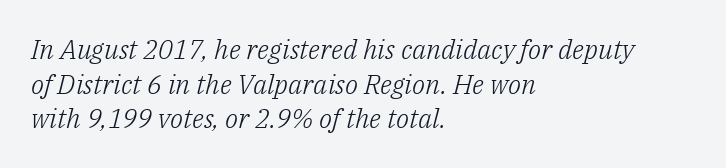
{"italic": "yes", "lean": "right", "slant_degrees": 14, "bold": "no", "underline": "no", "align": "left", "line_spacing": "normal", "line_spacing_ratio": 1.28, "letter_spacing": "normal", "letter_spacing_em": 0.0, "glyph_px": 27}
